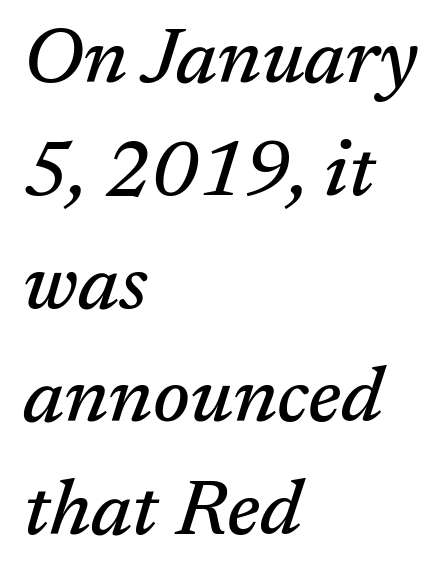
Q: Is the text italic (slanted)? A: Yes, it leans right by about 17 degrees.
Q: Is the typeface a serif or a sans-serif typeface? A: Serif.
Q: Is the text underlined? A: No.
Q: How is the paragraph aligned? A: Left-aligned.
Q: Is the spacing between letters normal or unusually wide? A: Normal.
Q: Is the spacing between lines tight, normal or loose? A: Normal.
Q: Width (condensed, normal, or wide)? A: Normal.
Q: Stroke contrast? A: Medium.
Q: x-height? A: Medium.
Q: Monospaced? A: No.
